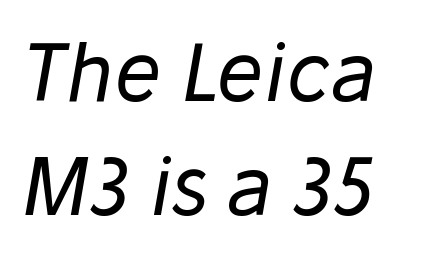
The image shows 79 px regular-weight type, italic (leaning right); set normal line spacing (1.44x), normal letter spacing, not underlined; low stroke contrast and a medium x-height.
